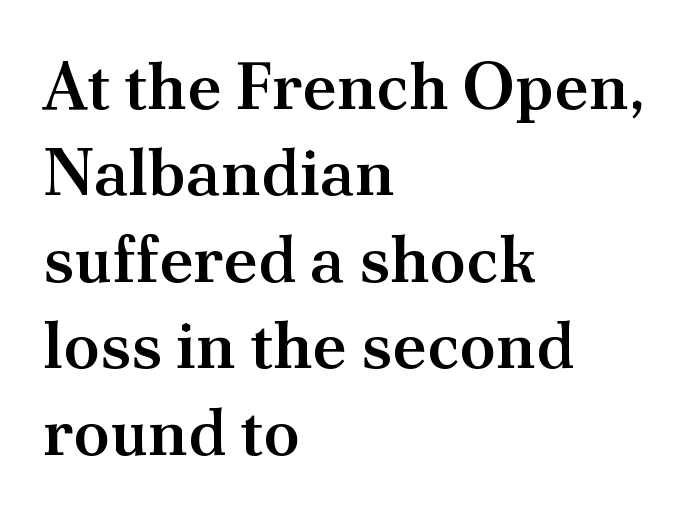
{"serif": "yes", "italic": "no", "bold": "semi", "weight": "semibold", "width": "normal", "stroke_contrast": "medium", "x_height": "small", "monospaced": "no", "underline": "no", "align": "left", "line_spacing": "normal", "line_spacing_ratio": 1.31, "letter_spacing": "normal", "letter_spacing_em": 0.0, "glyph_px": 66}
